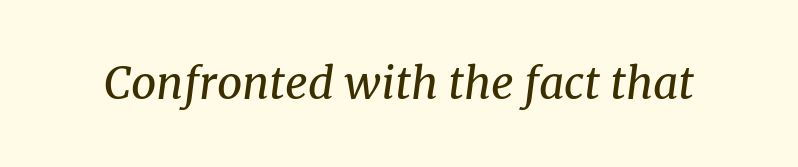
The face used here is proportionally spaced, like ordinary book or web type. A quiet, ordinary-to-light weight characterises the typeface. Italic: yes, the glyphs are oblique. No word sits above an underline. Serif or sans? Serif — the stroke terminals have little feet. In terms of letterspacing, this is plain default setting.
